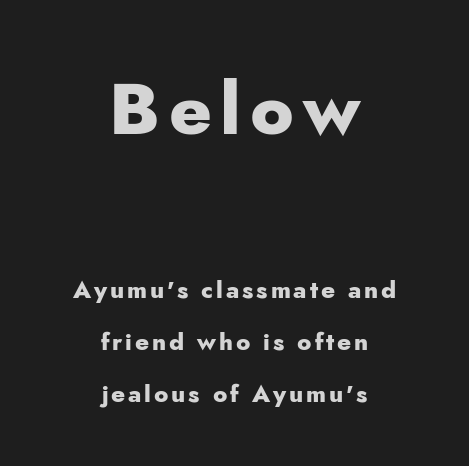
{"serif": "no", "italic": "no", "bold": "yes", "weight": "heavy", "width": "normal", "stroke_contrast": "low", "x_height": "small", "monospaced": "no", "underline": "no", "align": "center", "line_spacing": "loose", "line_spacing_ratio": 2.17, "larger_block": "first", "size_ratio": 3.04, "glyph_px": 73}
